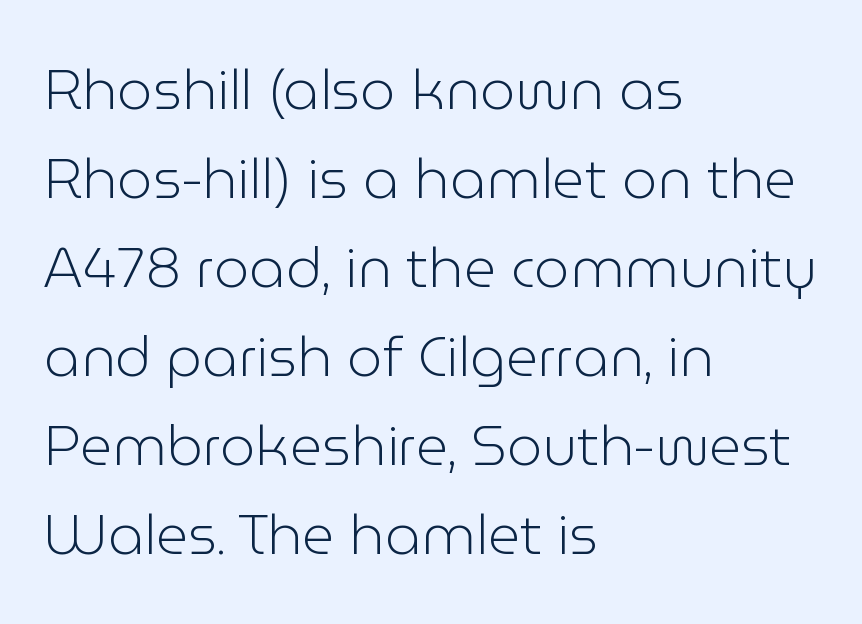
{"serif": "no", "italic": "no", "bold": "no", "weight": "light", "width": "normal", "stroke_contrast": "low", "x_height": "medium", "monospaced": "no", "underline": "no", "align": "left", "line_spacing": "normal", "line_spacing_ratio": 1.59, "letter_spacing": "normal", "letter_spacing_em": 0.0, "glyph_px": 56}
